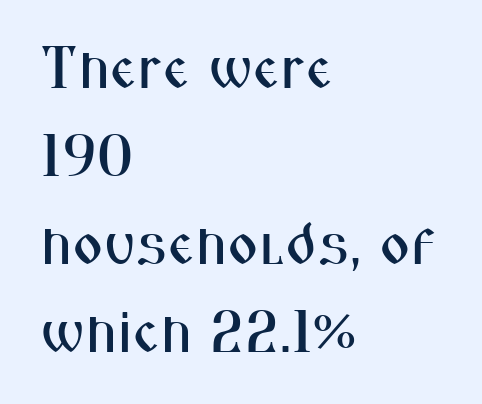
{"serif": "no", "italic": "no", "width": "condensed", "stroke_contrast": "medium", "x_height": "medium", "monospaced": "no", "underline": "no", "align": "left", "line_spacing": "normal", "line_spacing_ratio": 1.49, "letter_spacing": "normal", "letter_spacing_em": 0.0, "glyph_px": 59}
